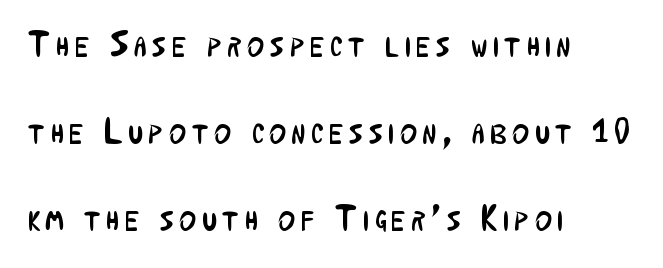
The image shows 36 px regular-weight, condensed sans-serif type, upright; set left-aligned, loose line spacing (2.42x), not underlined; low stroke contrast and a medium x-height.
